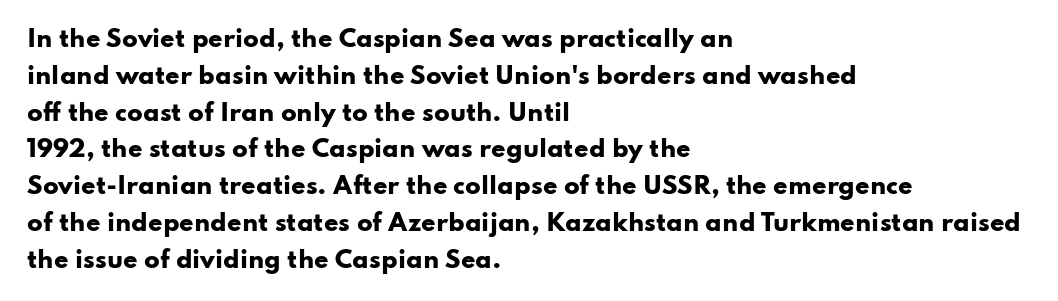
{"italic": "no", "bold": "yes", "underline": "no", "align": "left", "line_spacing": "normal", "line_spacing_ratio": 1.6, "letter_spacing": "normal", "letter_spacing_em": 0.0, "glyph_px": 23}
